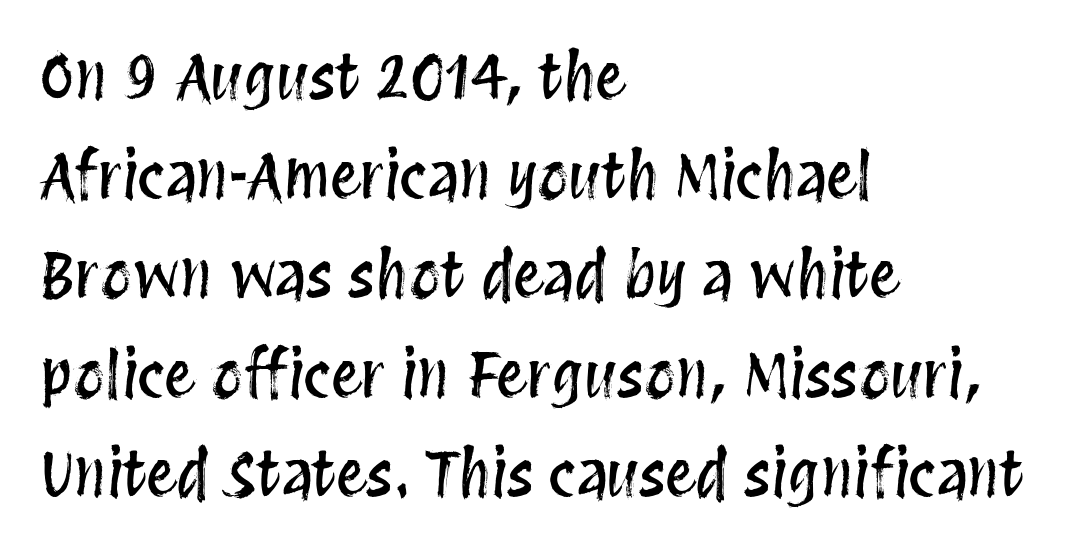
The image shows 62 px condensed type, upright; set left-aligned, normal line spacing (1.6x), normal letter spacing, not underlined; medium stroke contrast and a large x-height.
